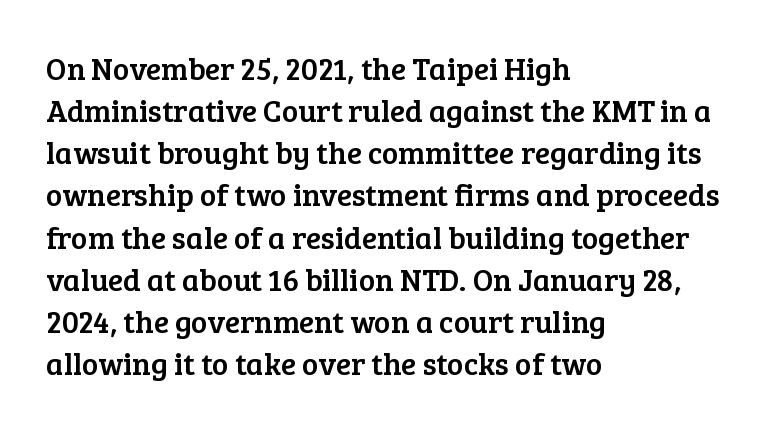
The image shows 31 px serif type, upright; set left-aligned, normal line spacing (1.36x), normal letter spacing, not underlined; low stroke contrast and a medium x-height.
